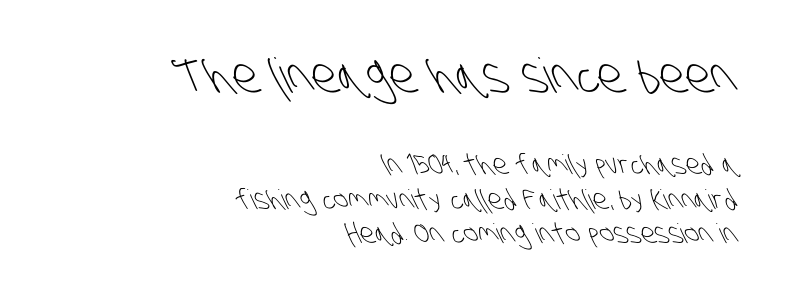
Q: Is the text bold? A: No.
Q: Is the typeface a serif or a sans-serif typeface? A: Sans-serif.
Q: Is the text underlined? A: No.
Q: How is the paragraph aligned? A: Right-aligned.
Q: Is the spacing between letters normal or unusually wide? A: Normal.
Q: Is the spacing between lines tight, normal or loose? A: Normal.
Q: Which block of text is set in a larger size, the first (top) or the second (bottom)? A: The first (top) one.
Q: Width (condensed, normal, or wide)? A: Condensed.
Q: Stroke contrast? A: Low.
Q: x-height? A: Large.
Q: Monospaced? A: No.
